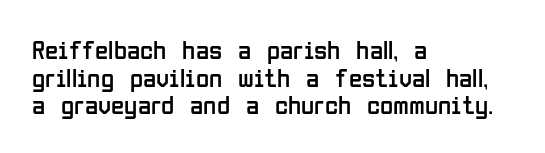
The image shows 27 px text type, upright; set left-aligned, tight line spacing (1.02x), normal letter spacing, not underlined.
